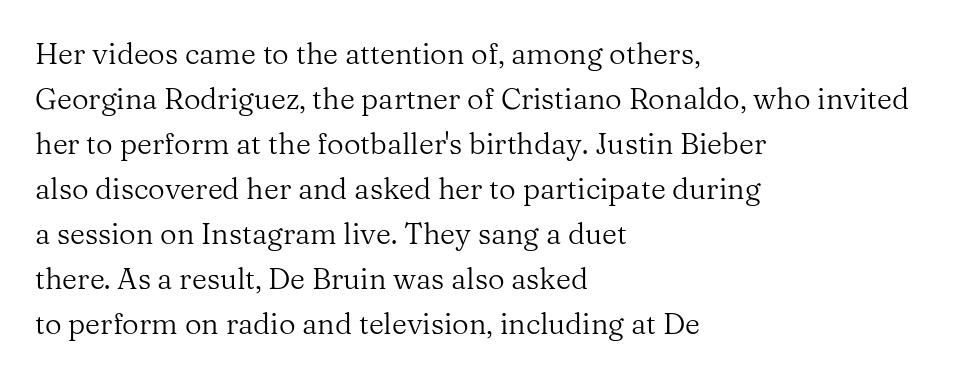
Nobody drew a line under any word here. The setting favours the left margin, as ordinary paragraphs usually do. Is this a fixed-width face? No — the glyphs have proportional, varying widths. Do the letters lean? They stand straight. Are there feet on the stems? There are — it's a serif.
